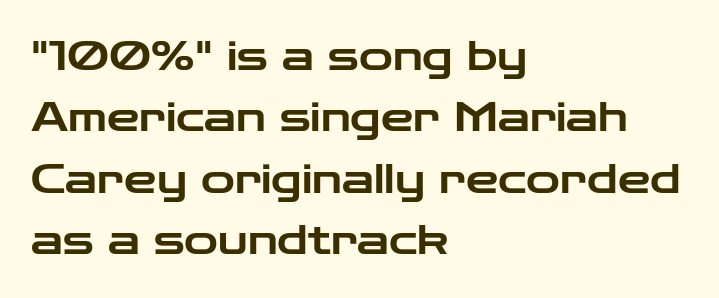
Glyph-to-glyph distance matches everyday printed text. The letters advance in unequal steps, a hallmark of proportional type. To sum up the face: it is a sans, with no serifs. Any mark beneath the type? The region is blank. Is the block centered? No — it sits flush against the left margin.
